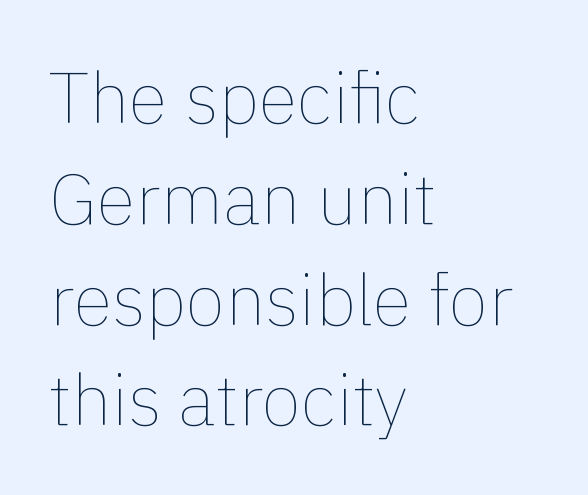
The image shows 72 px thin type, upright; set left-aligned, normal line spacing (1.4x), normal letter spacing, not underlined; a medium x-height.
